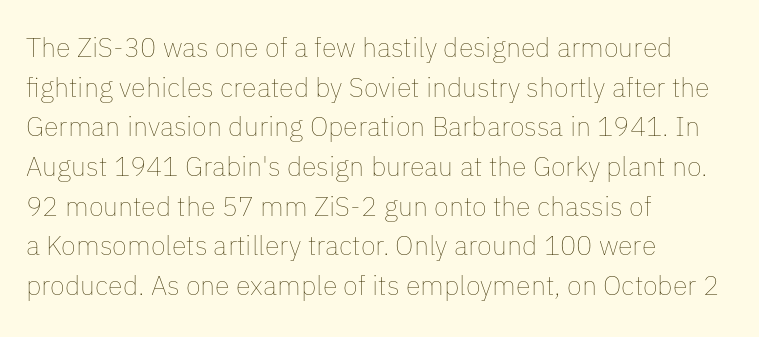
{"italic": "no", "bold": "no", "underline": "no", "align": "left", "line_spacing": "normal", "line_spacing_ratio": 1.47, "letter_spacing": "normal", "letter_spacing_em": 0.0, "glyph_px": 27}
